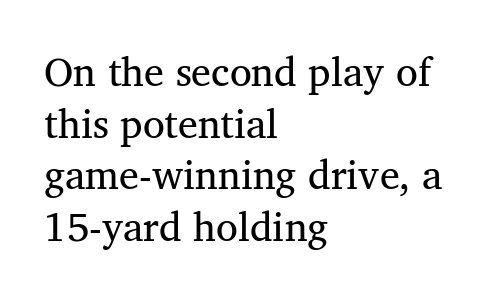
Q: Is the text bold? A: No.
Q: Is the typeface a serif or a sans-serif typeface? A: Serif.
Q: Is the text underlined? A: No.
Q: How is the paragraph aligned? A: Left-aligned.
Q: Is the spacing between letters normal or unusually wide? A: Normal.
Q: Is the spacing between lines tight, normal or loose? A: Normal.
Q: Width (condensed, normal, or wide)? A: Normal.
Q: Stroke contrast? A: Medium.
Q: x-height? A: Medium.
Q: Monospaced? A: No.
